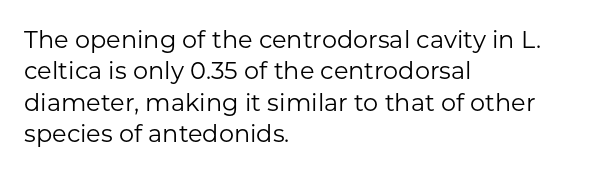
{"italic": "no", "bold": "no", "underline": "no", "align": "left", "line_spacing": "normal", "line_spacing_ratio": 1.31, "letter_spacing": "normal", "letter_spacing_em": 0.0, "glyph_px": 24}
